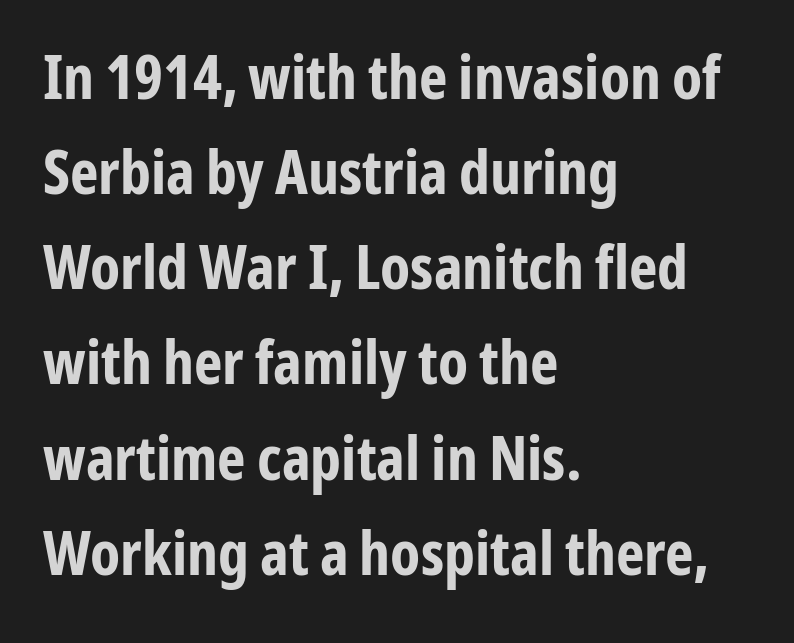
Inter-character spacing is left at the font's built-in metrics. These lines were composed using upright roman letters. Set as a true bold cut, around the 700 mark. Decoration check: the copy has no underline. Each letter keeps its own natural width here, so spacing adapts to shape.
